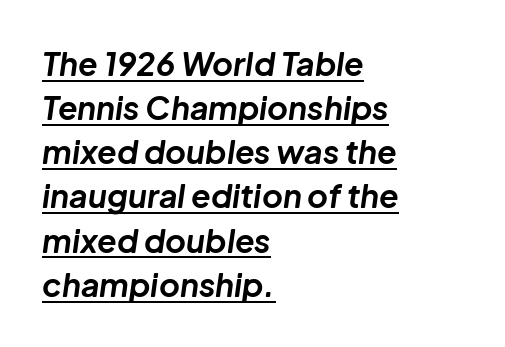
The compositor pushed each line to the left boundary. This block has exactly the height ordinary leading produces. A typesetter would call this proportional, since set widths differ per character. Here the glyphs are tracked normally, forming tight word shapes. Posture: slanted.
